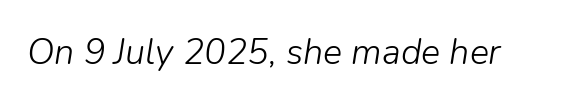
The image shows 36 px light type, italic (leaning right); set normal letter spacing, not underlined; low stroke contrast and a medium x-height.
